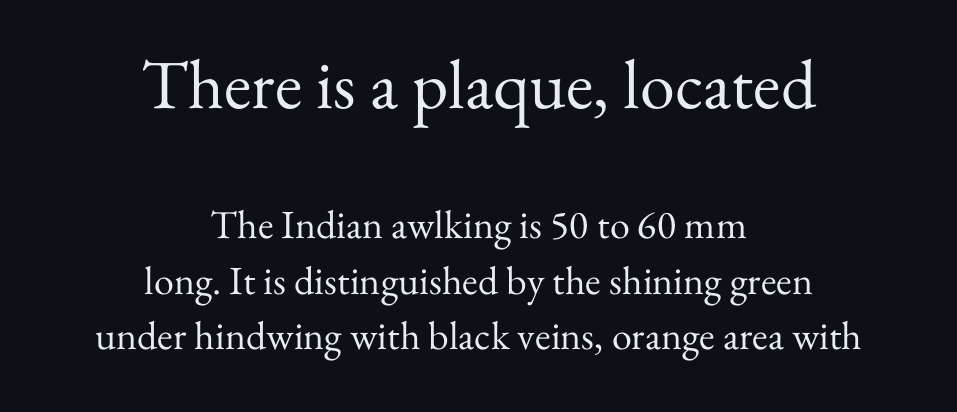
Q: Is the text bold? A: No.
Q: Is the text italic (slanted)? A: No, it is upright.
Q: Is the typeface a serif or a sans-serif typeface? A: Serif.
Q: Is the text underlined? A: No.
Q: How is the paragraph aligned? A: Centered.
Q: Is the spacing between letters normal or unusually wide? A: Normal.
Q: Is the spacing between lines tight, normal or loose? A: Normal.
Q: Which block of text is set in a larger size, the first (top) or the second (bottom)? A: The first (top) one.
Q: Width (condensed, normal, or wide)? A: Normal.
Q: Stroke contrast? A: Medium.
Q: x-height? A: Small.
Q: Monospaced? A: No.
